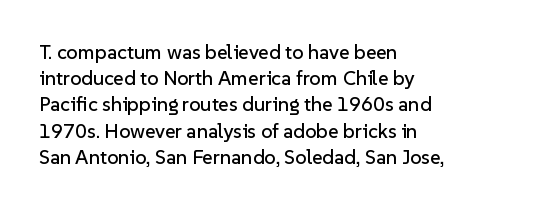
The image shows 20 px text type, upright; set left-aligned, normal line spacing (1.31x), normal letter spacing, not underlined.
